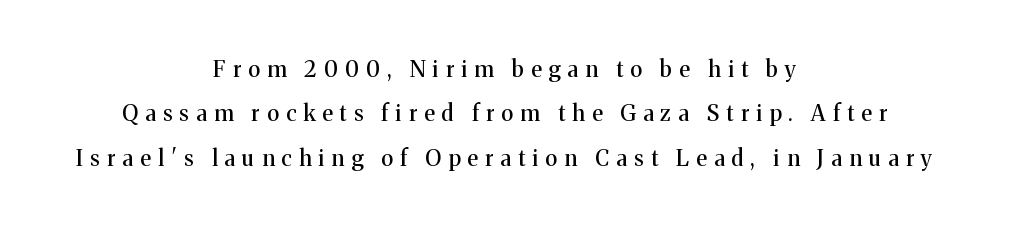
Q: Is the text italic (slanted)? A: No, it is upright.
Q: Is the text underlined? A: No.
Q: How is the paragraph aligned? A: Centered.
Q: Is the spacing between letters normal or unusually wide? A: Unusually wide.
Q: Is the spacing between lines tight, normal or loose? A: Loose.
